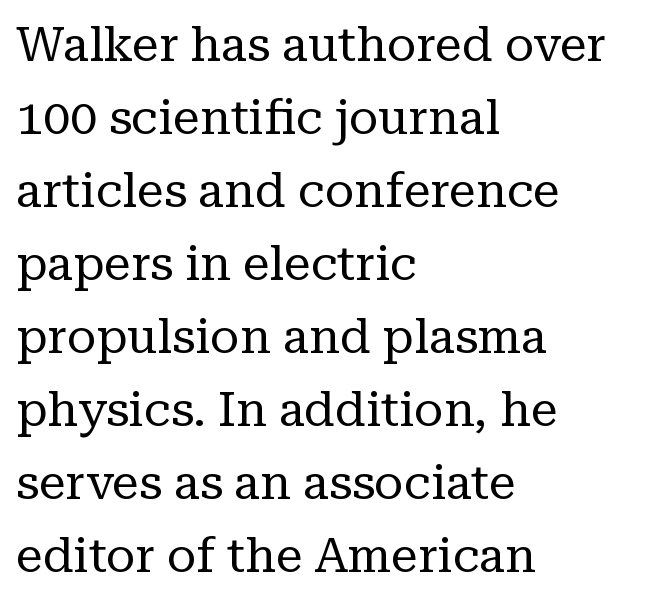
In terms of posture, this sample is upright. Weight: not bold — regular or lighter. The compositor pushed each line to the left boundary. Each word holds together tightly as a unit, with standard inter-letter gaps. Think of a printed novel: that variable character pitch is what you see here.
